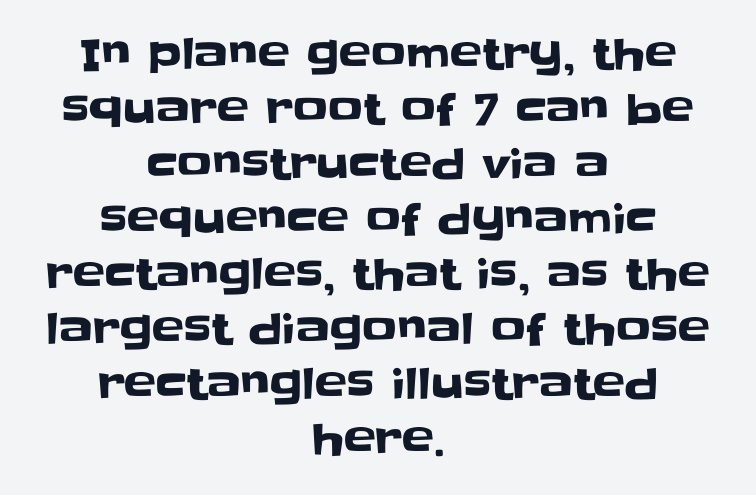
{"serif": "no", "italic": "no", "width": "normal", "stroke_contrast": "low", "x_height": "large", "monospaced": "no", "underline": "no", "align": "center", "line_spacing": "normal", "line_spacing_ratio": 1.28, "letter_spacing": "normal", "letter_spacing_em": 0.0, "glyph_px": 43}
